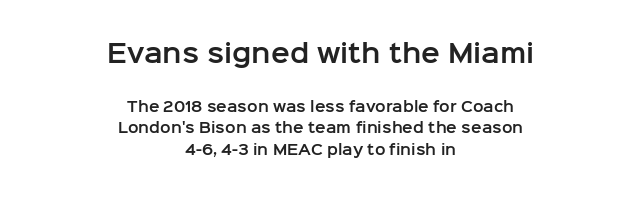
The image shows 25 px text type, upright; set centered, normal line spacing (1.52x), normal letter spacing, not underlined; the first (top) block is 1.79x larger.
